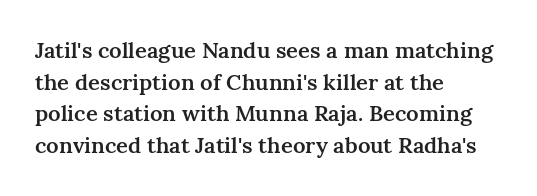
{"italic": "no", "bold": "semi", "underline": "no", "align": "left", "line_spacing": "normal", "line_spacing_ratio": 1.44, "letter_spacing": "normal", "letter_spacing_em": 0.0, "glyph_px": 22}
